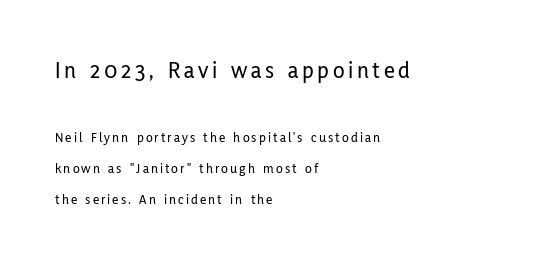
Summary of vertical rhythm: relaxed, with wide interline spacing. Decoration check: the copy has no underline. Unlike italic type, these characters show no tilt at all. Is the lower block the larger one? No — the upper block carries the bigger type. Layout note: lines flush left.
